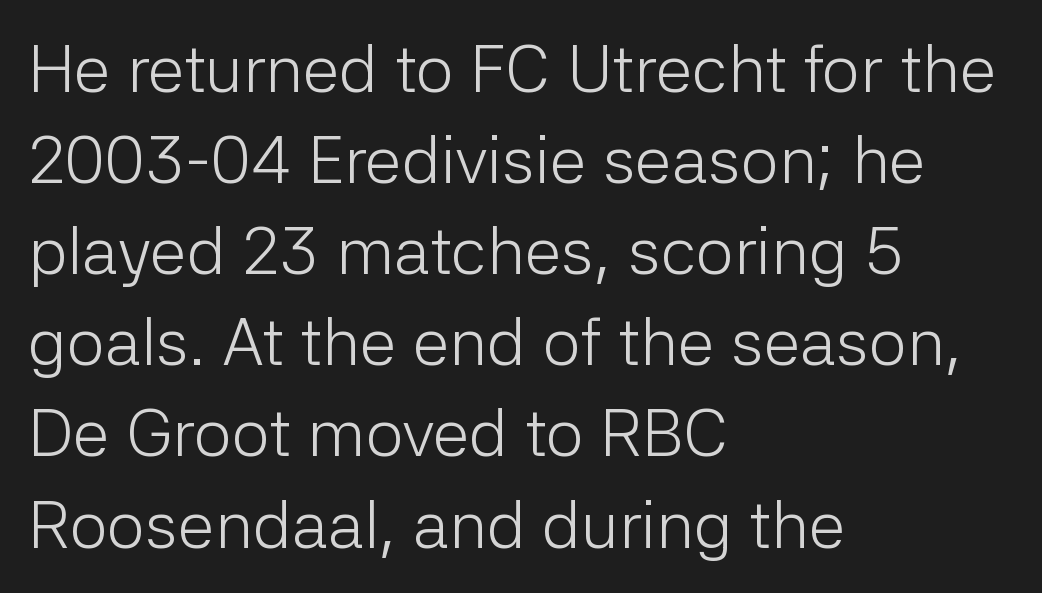
The image shows 67 px light sans-serif type, upright; set left-aligned, normal line spacing (1.36x), normal letter spacing, not underlined; low stroke contrast and a medium x-height.
